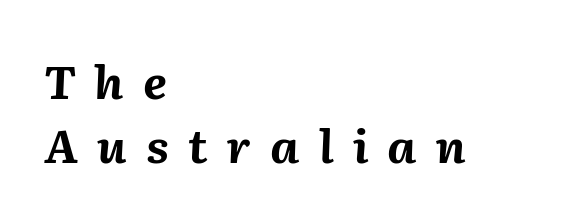
Typographic density is high because the face is bold. Note the varied advance widths — an 'i' is clearly narrower than an 'm'. Compared with typical paragraphs, the rows here are spaced about the same. Observe the lean: these are italic letterforms.
